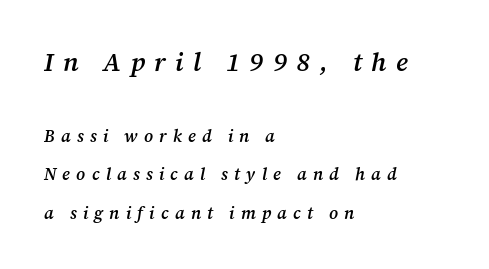
The letters in the upper block stand taller than those in the block below. Vertically, the passage feels expansive, rows floating well apart. Looking at the ascenders, they clearly lean. Display-style spreading of the glyphs; the letterfit is very open.
